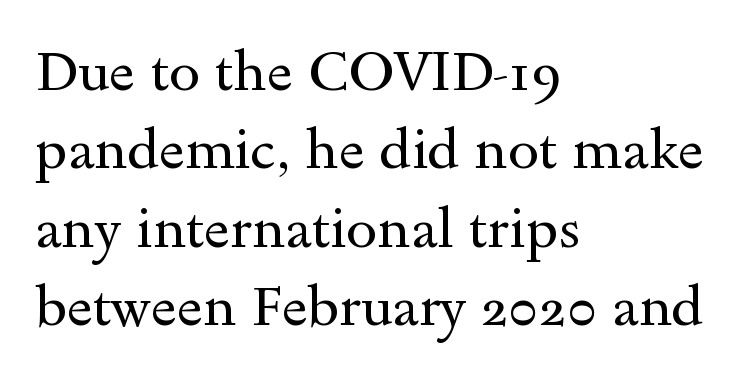
{"serif": "yes", "italic": "no", "bold": "no", "weight": "regular", "width": "wide", "x_height": "small", "monospaced": "no", "underline": "no", "align": "left", "line_spacing": "normal", "line_spacing_ratio": 1.4, "letter_spacing": "normal", "letter_spacing_em": 0.0, "glyph_px": 56}
